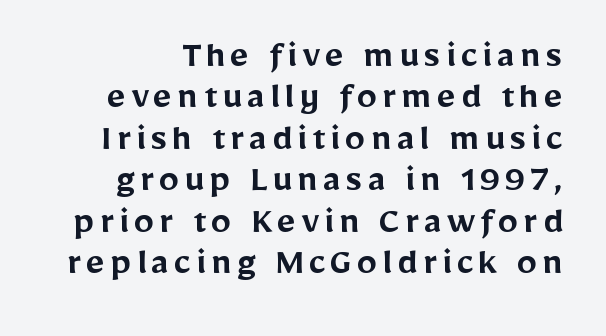
Q: Is the text bold? A: Semi-bold.
Q: Is the text italic (slanted)? A: No, it is upright.
Q: Is the typeface a serif or a sans-serif typeface? A: Sans-serif.
Q: Is the text underlined? A: No.
Q: Is the spacing between lines tight, normal or loose? A: Tight.
Q: Width (condensed, normal, or wide)? A: Normal.
Q: Stroke contrast? A: Low.
Q: x-height? A: Medium.
Q: Monospaced? A: No.
